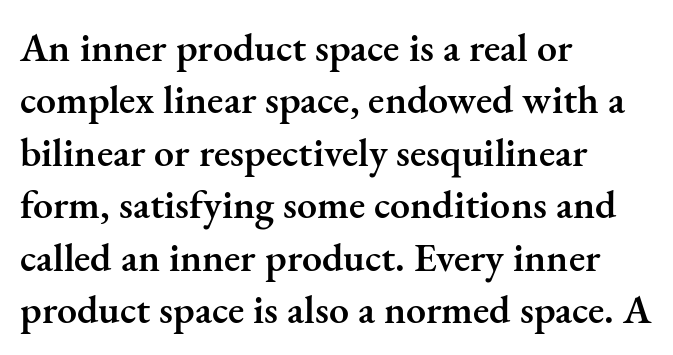
Q: Is the text bold? A: Semi-bold.
Q: Is the text italic (slanted)? A: No, it is upright.
Q: Is the typeface a serif or a sans-serif typeface? A: Serif.
Q: Is the text underlined? A: No.
Q: How is the paragraph aligned? A: Left-aligned.
Q: Is the spacing between letters normal or unusually wide? A: Normal.
Q: Is the spacing between lines tight, normal or loose? A: Normal.
Q: Width (condensed, normal, or wide)? A: Normal.
Q: Stroke contrast? A: Medium.
Q: x-height? A: Small.
Q: Monospaced? A: No.
